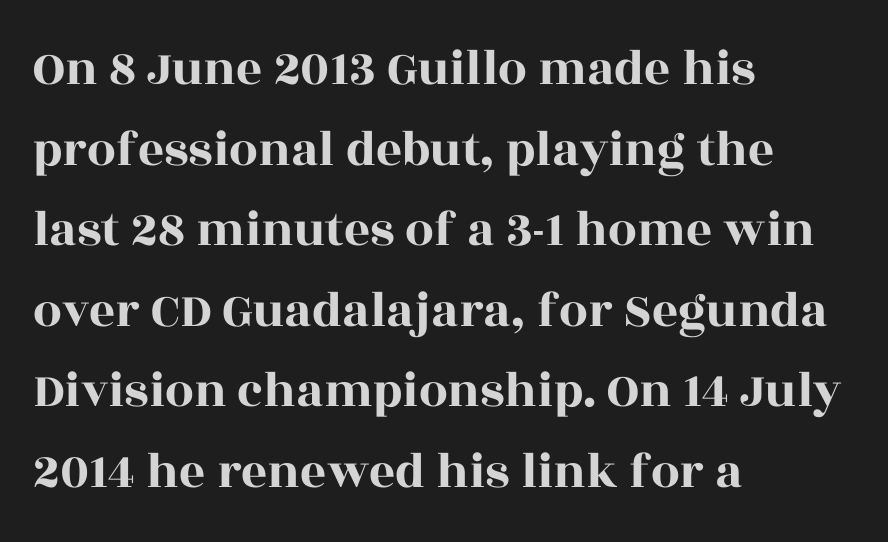
If you drew a line through each stem, it would be perfectly vertical. Notice how the passage keeps a crisp vertical edge on the left only. Honestly, the letter spacing is just normal — you wouldn't notice it. Honestly, the row spacing looks completely unremarkable.
